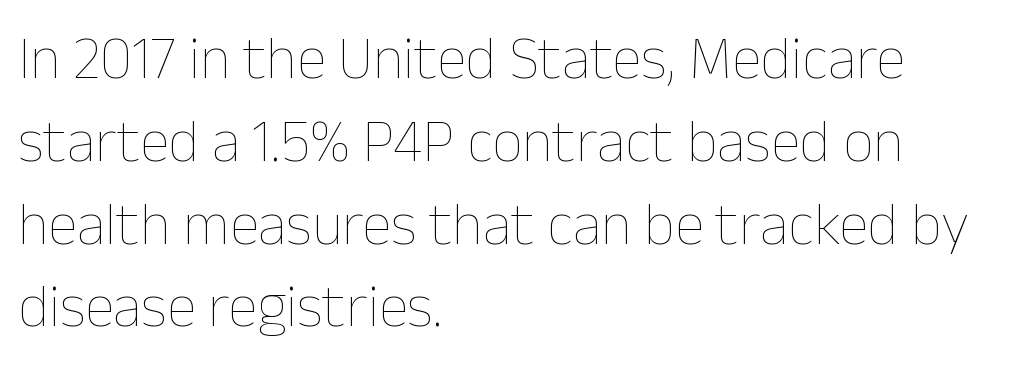
The image shows 60 px thin type, upright; set left-aligned, normal line spacing (1.38x), normal letter spacing, not underlined; low stroke contrast and a medium x-height.
